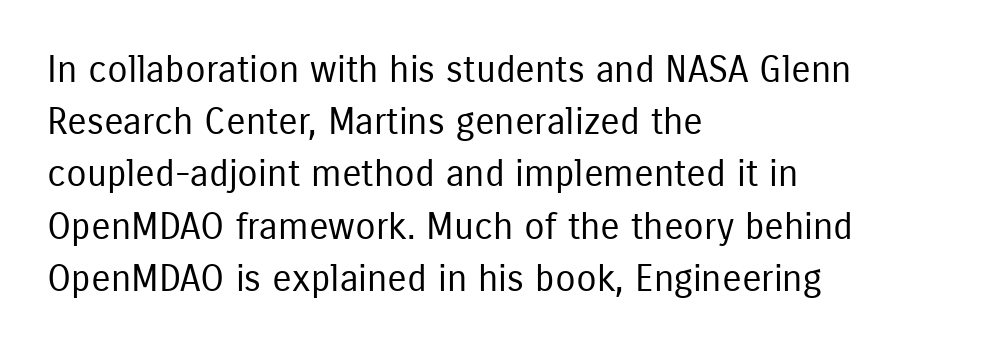
Q: Is the text bold? A: No.
Q: Is the text italic (slanted)? A: No, it is upright.
Q: Is the typeface a serif or a sans-serif typeface? A: Sans-serif.
Q: Is the text underlined? A: No.
Q: How is the paragraph aligned? A: Left-aligned.
Q: Is the spacing between letters normal or unusually wide? A: Normal.
Q: Is the spacing between lines tight, normal or loose? A: Normal.
Q: Width (condensed, normal, or wide)? A: Condensed.
Q: Stroke contrast? A: Low.
Q: x-height? A: Medium.
Q: Monospaced? A: No.
